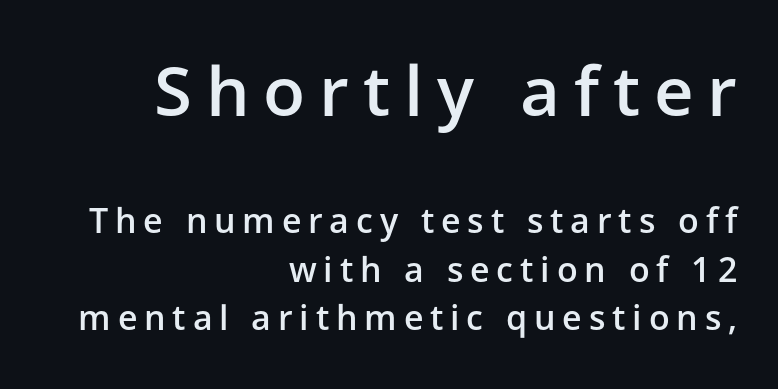
The image shows 69 px semibold sans-serif type, upright; set right-aligned, normal line spacing (1.44x), unusually wide letter spacing (+0.2 em), not underlined; the first (top) block is 2.03x larger; low stroke contrast and a medium x-height.
